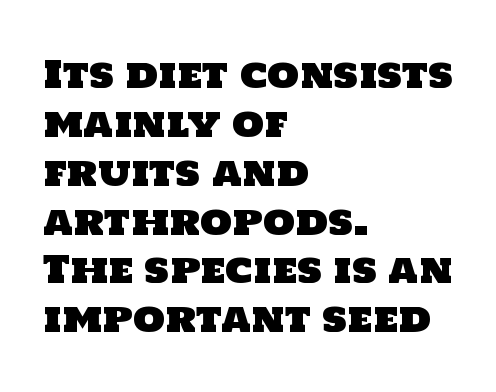
{"serif": "no", "width": "normal", "stroke_contrast": "low", "x_height": "large", "monospaced": "no", "underline": "no", "align": "left", "line_spacing": "normal", "line_spacing_ratio": 1.32, "letter_spacing": "normal", "letter_spacing_em": 0.0, "glyph_px": 37}
